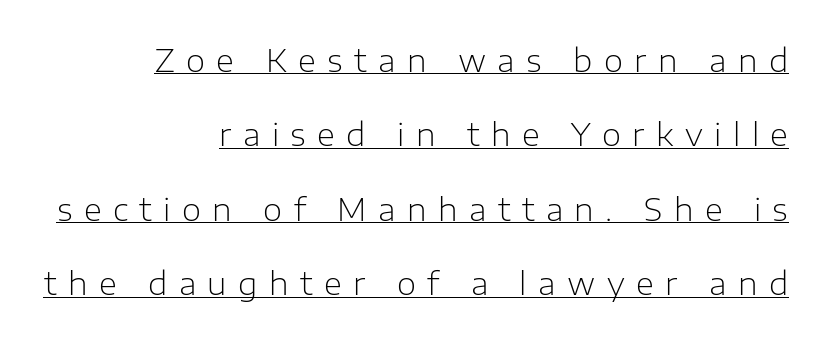
The image shows 31 px light sans-serif type, upright; set right-aligned, loose line spacing (2.4x), unusually wide letter spacing (+0.37 em), underlined; low stroke contrast and a medium x-height.
